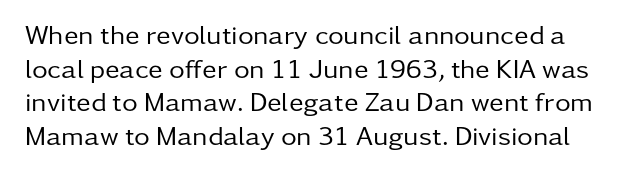
Q: Is the text bold? A: No.
Q: Is the text italic (slanted)? A: No, it is upright.
Q: Is the text underlined? A: No.
Q: Is the spacing between letters normal or unusually wide? A: Normal.
Q: Is the spacing between lines tight, normal or loose? A: Normal.
